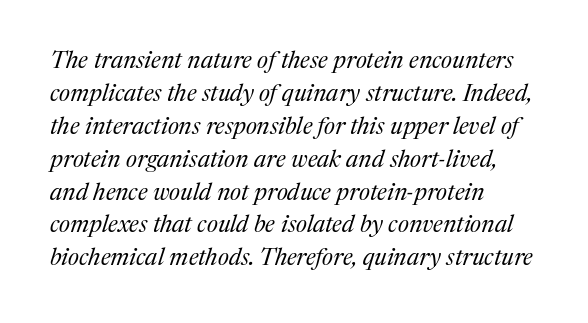
Q: Is the text bold? A: No.
Q: Is the text italic (slanted)? A: Yes, it leans right by about 17 degrees.
Q: Is the text underlined? A: No.
Q: How is the paragraph aligned? A: Left-aligned.
Q: Is the spacing between letters normal or unusually wide? A: Normal.
Q: Is the spacing between lines tight, normal or loose? A: Normal.
